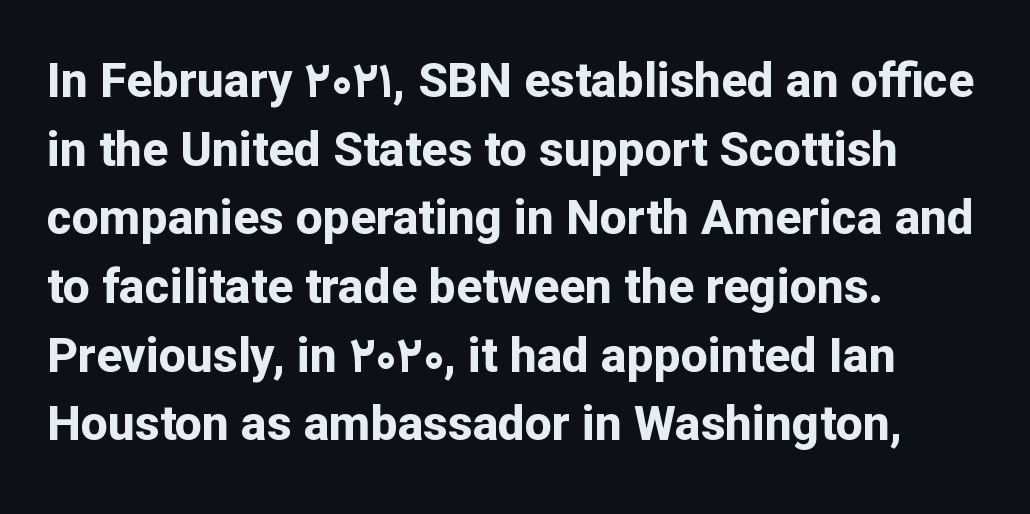
Q: Is the text bold? A: Yes.
Q: Is the text italic (slanted)? A: No, it is upright.
Q: Is the typeface a serif or a sans-serif typeface? A: Sans-serif.
Q: Is the text underlined? A: No.
Q: How is the paragraph aligned? A: Left-aligned.
Q: Is the spacing between letters normal or unusually wide? A: Normal.
Q: Is the spacing between lines tight, normal or loose? A: Normal.
Q: Width (condensed, normal, or wide)? A: Normal.
Q: Stroke contrast? A: Low.
Q: x-height? A: Medium.
Q: Monospaced? A: No.
